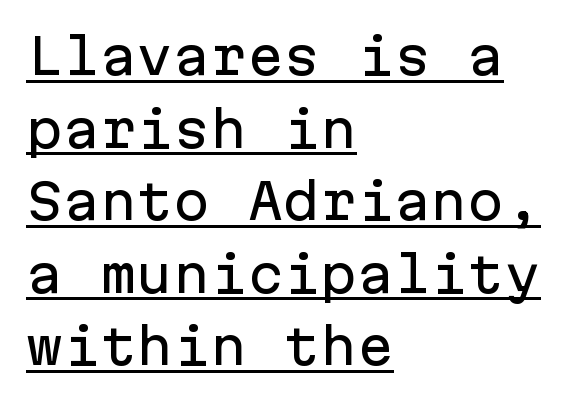
The image shows 49 px sans-serif type, upright, monospaced; set left-aligned, normal line spacing (1.48x), normal letter spacing, underlined; low stroke contrast and a medium x-height.
